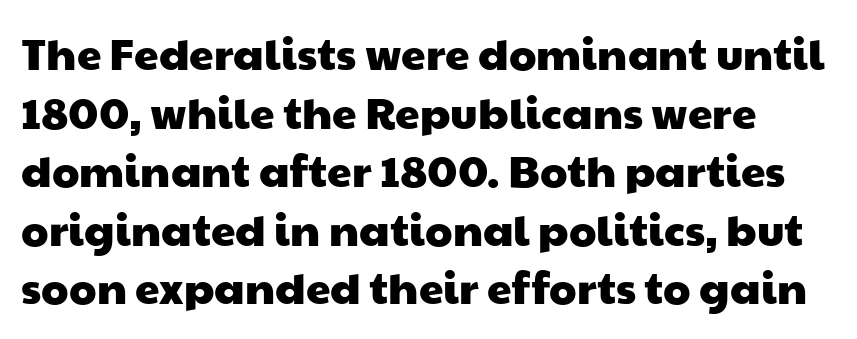
Inter-character spacing is left at the font's built-in metrics. Proportional: the letters do not fall into vertical columns. Observe the absence of serifs on each vertical stroke in this sample. The baseline area is clear.
